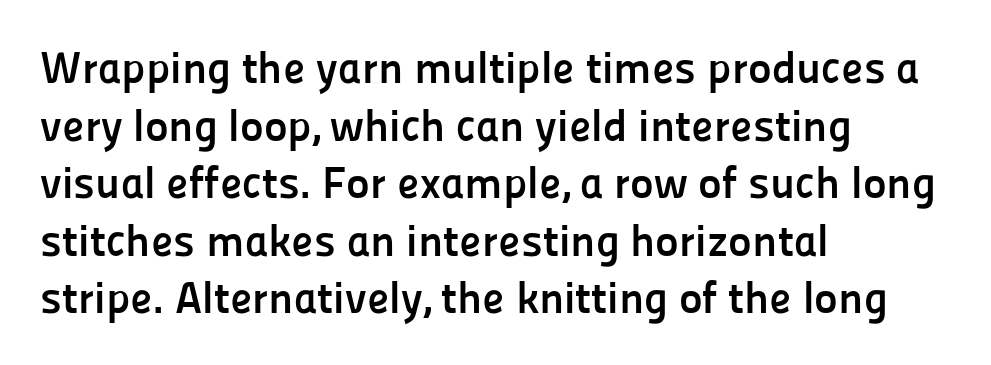
Q: Is the text bold? A: Yes.
Q: Is the text italic (slanted)? A: No, it is upright.
Q: Is the typeface a serif or a sans-serif typeface? A: Sans-serif.
Q: Is the text underlined? A: No.
Q: How is the paragraph aligned? A: Left-aligned.
Q: Is the spacing between letters normal or unusually wide? A: Normal.
Q: Is the spacing between lines tight, normal or loose? A: Normal.
Q: Width (condensed, normal, or wide)? A: Normal.
Q: Stroke contrast? A: Low.
Q: x-height? A: Medium.
Q: Monospaced? A: No.
